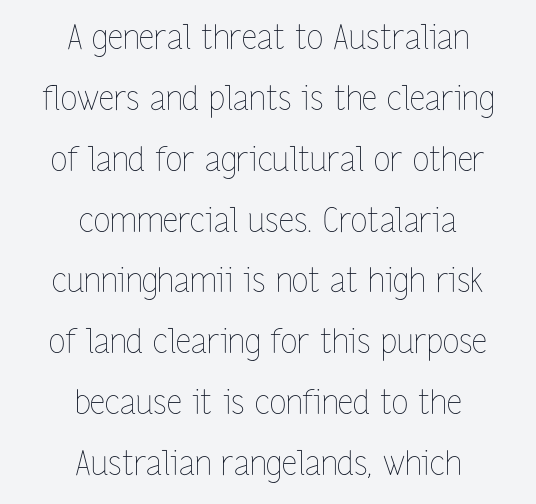
Varying glyph widths throughout — classic text-font behaviour. Standard letterfit; no display-style spreading of the glyphs. Clear beneath every line of the passage. No extra ink here — the face is not bold. Rendered with straight, roman letterforms.
